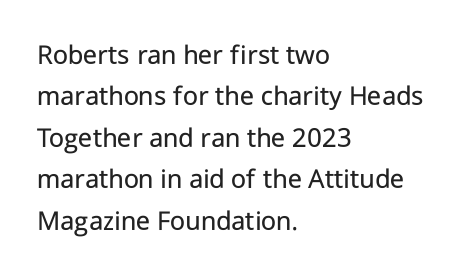
You can tell it's not italic because the verticals are truly vertical. The face used here is rendered with its standard letterfit. This rendering uses left alignment, leaving the right contour irregular. The space beneath each line is pristine and unruled.
